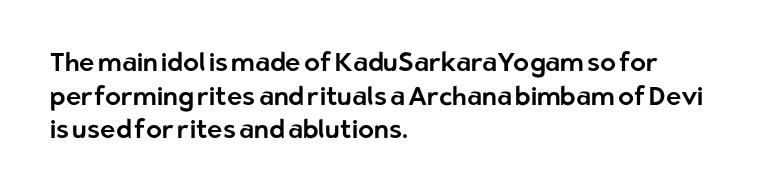
The zone under the glyphs is completely vacant. Line starts are locked; line ends wander. Look at the tracking — it's just the regular setting, nothing added. Horizontal bands of white between lines are of average thickness.
